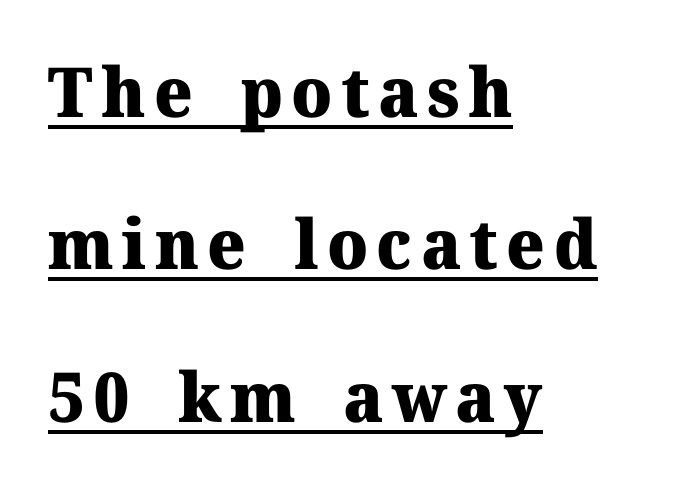
{"serif": "yes", "italic": "no", "bold": "yes", "weight": "heavy", "width": "normal", "stroke_contrast": "medium", "x_height": "medium", "monospaced": "no", "underline": "yes", "align": "left", "line_spacing": "loose", "line_spacing_ratio": 2.21, "glyph_px": 69}
